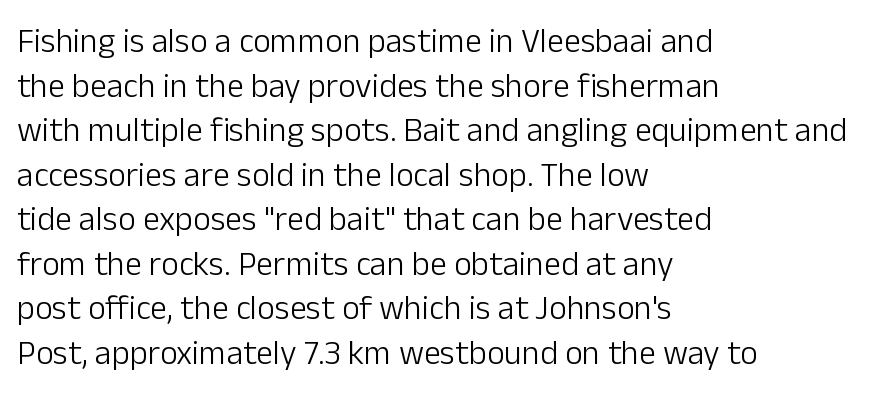
{"serif": "no", "italic": "no", "bold": "no", "weight": "light", "width": "normal", "stroke_contrast": "low", "x_height": "medium", "monospaced": "no", "underline": "no", "align": "left", "line_spacing": "normal", "line_spacing_ratio": 1.31, "letter_spacing": "normal", "letter_spacing_em": 0.0, "glyph_px": 34}
